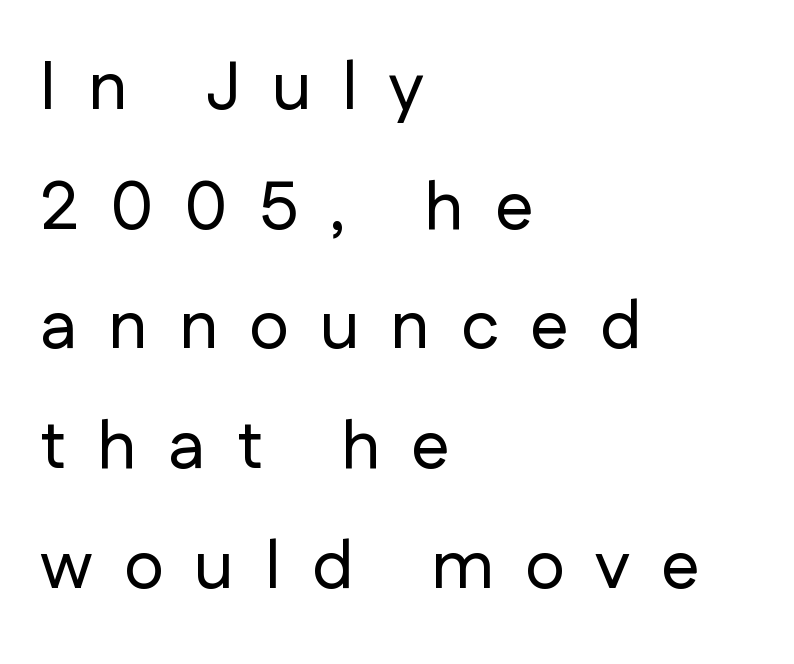
The image shows 68 px sans-serif type, upright; set left-aligned, line spacing 1.76x, unusually wide letter spacing (+0.46 em), not underlined; low stroke contrast and a medium x-height.
